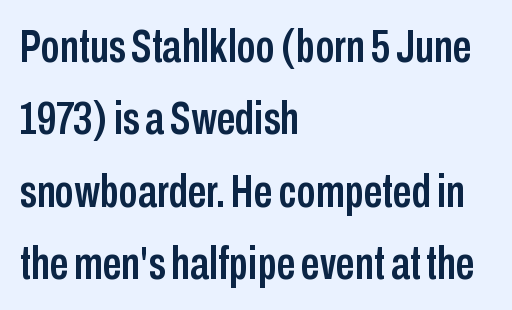
Q: Is the text italic (slanted)? A: No, it is upright.
Q: Is the typeface a serif or a sans-serif typeface? A: Sans-serif.
Q: Is the text underlined? A: No.
Q: How is the paragraph aligned? A: Left-aligned.
Q: Is the spacing between letters normal or unusually wide? A: Normal.
Q: Is the spacing between lines tight, normal or loose? A: Normal.
Q: Width (condensed, normal, or wide)? A: Condensed.
Q: Stroke contrast? A: Low.
Q: x-height? A: Medium.
Q: Monospaced? A: No.
